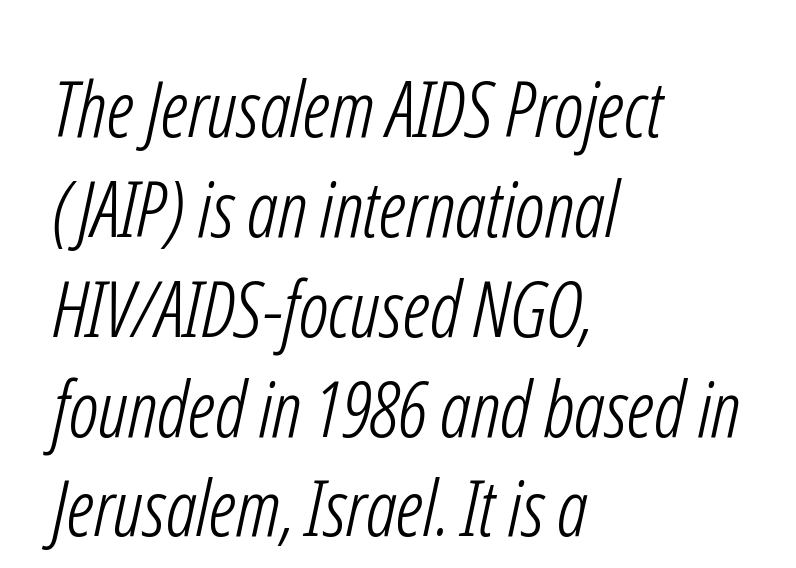
Q: Is the text bold? A: No.
Q: Is the typeface a serif or a sans-serif typeface? A: Sans-serif.
Q: Is the text underlined? A: No.
Q: How is the paragraph aligned? A: Left-aligned.
Q: Is the spacing between letters normal or unusually wide? A: Normal.
Q: Is the spacing between lines tight, normal or loose? A: Normal.
Q: Width (condensed, normal, or wide)? A: Condensed.
Q: Stroke contrast? A: Low.
Q: x-height? A: Medium.
Q: Monospaced? A: No.
